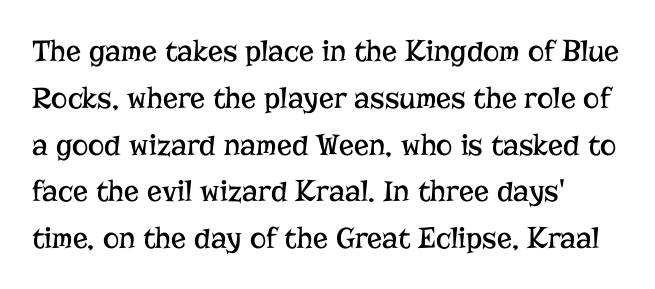
Q: Is the text bold? A: No.
Q: Is the text italic (slanted)? A: No, it is upright.
Q: Is the typeface a serif or a sans-serif typeface? A: Serif.
Q: Is the text underlined? A: No.
Q: Is the spacing between letters normal or unusually wide? A: Normal.
Q: Is the spacing between lines tight, normal or loose? A: Normal.
Q: Width (condensed, normal, or wide)? A: Normal.
Q: Stroke contrast? A: Low.
Q: x-height? A: Medium.
Q: Monospaced? A: No.
